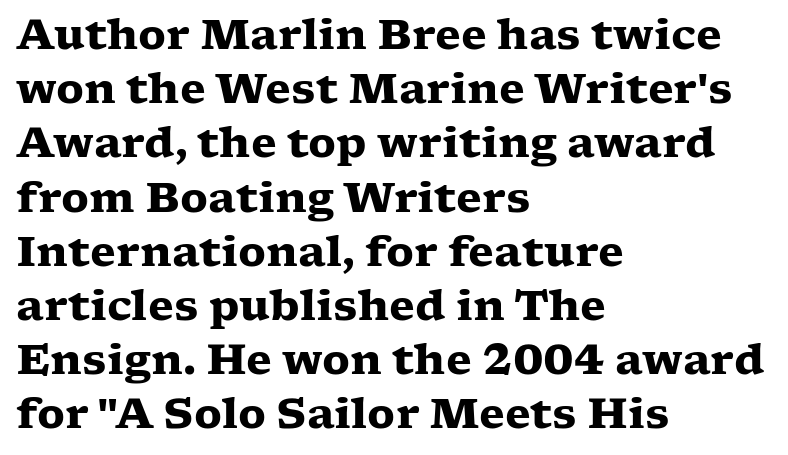
The type family on display is of the serif kind. Thick stems and heavy bowls — unmistakably bold. Note the varied advance widths — an 'i' is clearly narrower than an 'm'. The lines in this sample share a left origin and differ only in where they stop. The passage shown stacks its lines at a standard gap.
